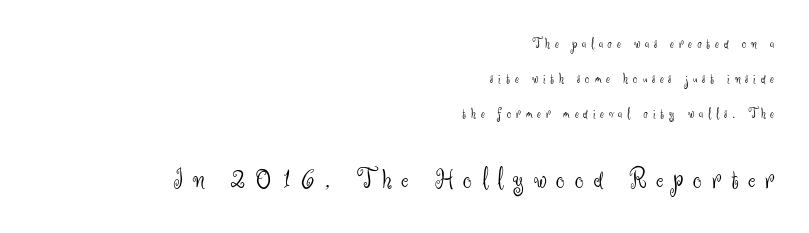
Loosely led — the rows are spread out. A quiet, ordinary-to-light weight characterises the typeface. What stands out about the letter spacing? Its width — letters are far apart. Spacing verdict: proportional, widths tailored to each character. Caption: multi-line text, flush right, ragged left.
